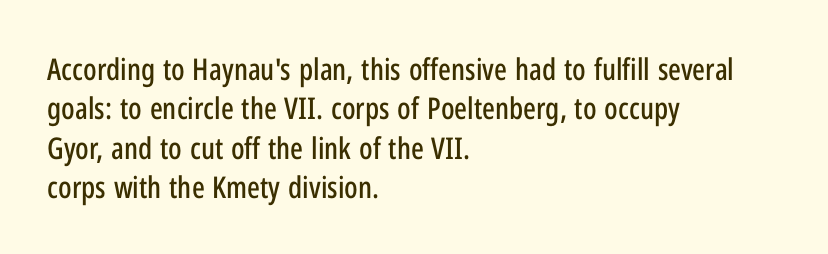
{"serif": "no", "italic": "no", "width": "condensed", "stroke_contrast": "low", "x_height": "medium", "monospaced": "no", "underline": "no", "align": "left", "line_spacing": "normal", "line_spacing_ratio": 1.31, "letter_spacing": "normal", "letter_spacing_em": 0.0, "glyph_px": 30}
